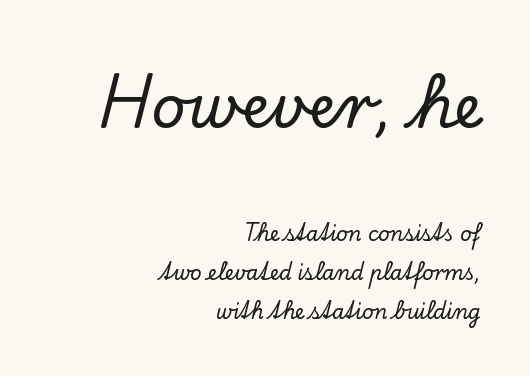
Does the type have serifs? Yes, each stem ends in a small foot. Do the characters align in a grid? No, the font is proportional. You get the large type first, then a drop to smaller type. If you measured baseline to baseline, you'd find a long distance. How are the letters spaced? Ordinarily, with no added tracking.
